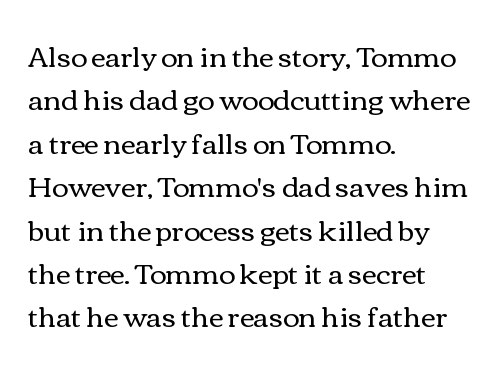
{"italic": "no", "bold": "no", "weight": "regular", "width": "wide", "stroke_contrast": "medium", "x_height": "medium", "monospaced": "no", "underline": "no", "align": "left", "line_spacing": "normal", "line_spacing_ratio": 1.55, "letter_spacing": "normal", "letter_spacing_em": 0.0, "glyph_px": 28}
